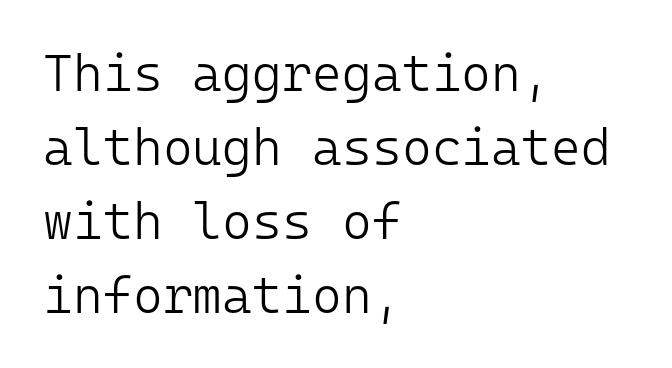
The lines in this sample share a left origin and differ only in where they stop. Look at the bottom of the vertical strokes: they stop flat, with no serifs. Each letter, wide or thin by design, is forced into the same width here. Ascenders rise straight up at ninety degrees.
